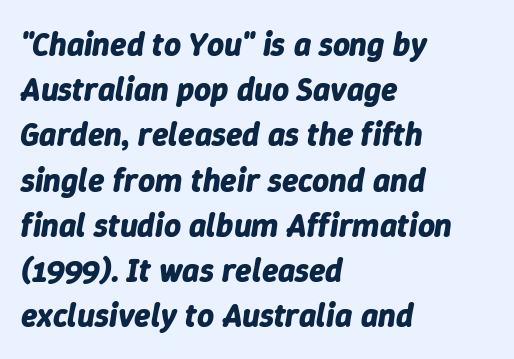
The image shows 33 px bold type, italic (leaning right); set left-aligned, normal line spacing (1.37x), normal letter spacing, not underlined; low stroke contrast and a medium x-height.
